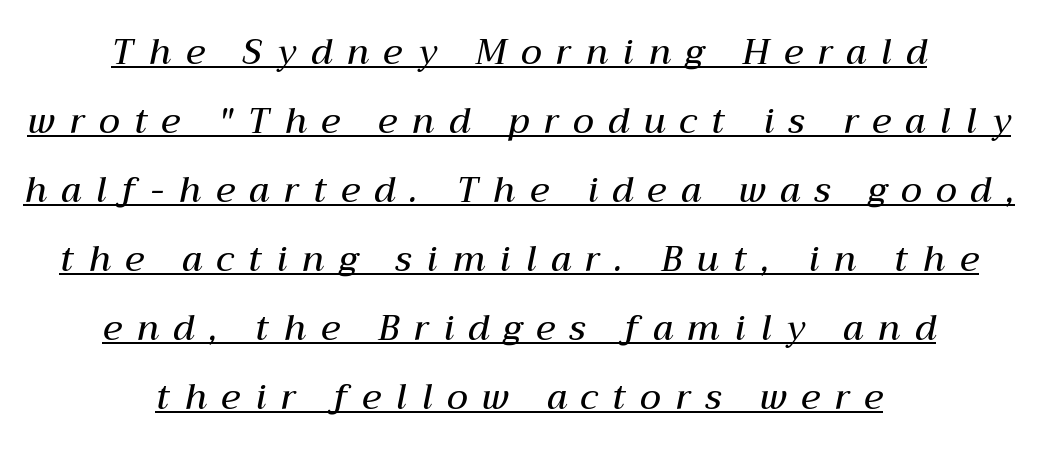
The image shows 35 px semibold type, italic (leaning right); set centered, loose line spacing (1.97x), unusually wide letter spacing (+0.42 em), underlined; medium stroke contrast and a medium x-height.
